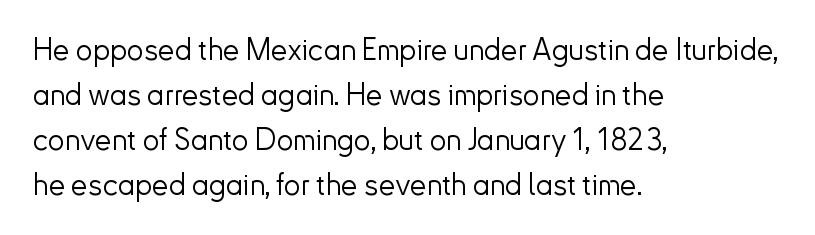
Q: Is the text bold? A: No.
Q: Is the text italic (slanted)? A: No, it is upright.
Q: Is the typeface a serif or a sans-serif typeface? A: Sans-serif.
Q: Is the text underlined? A: No.
Q: How is the paragraph aligned? A: Left-aligned.
Q: Is the spacing between letters normal or unusually wide? A: Normal.
Q: Is the spacing between lines tight, normal or loose? A: Normal.
Q: Width (condensed, normal, or wide)? A: Normal.
Q: Stroke contrast? A: Low.
Q: x-height? A: Small.
Q: Monospaced? A: No.
